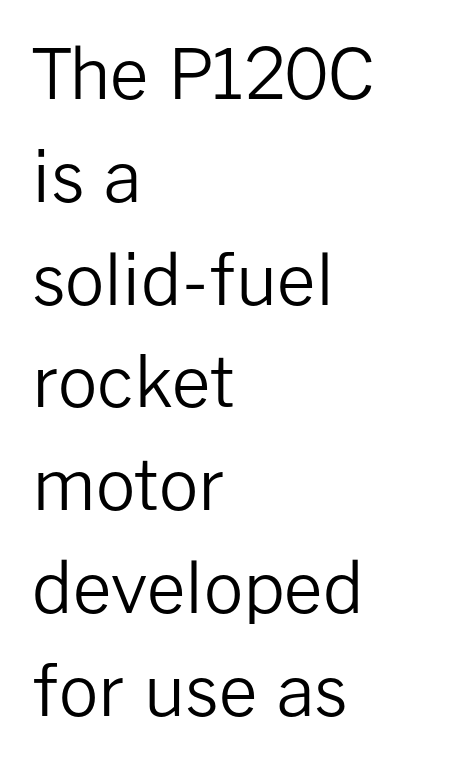
Q: Is the text bold? A: No.
Q: Is the text italic (slanted)? A: No, it is upright.
Q: Is the typeface a serif or a sans-serif typeface? A: Sans-serif.
Q: Is the text underlined? A: No.
Q: How is the paragraph aligned? A: Left-aligned.
Q: Is the spacing between letters normal or unusually wide? A: Normal.
Q: Is the spacing between lines tight, normal or loose? A: Normal.
Q: Width (condensed, normal, or wide)? A: Normal.
Q: Stroke contrast? A: Low.
Q: x-height? A: Medium.
Q: Monospaced? A: No.
